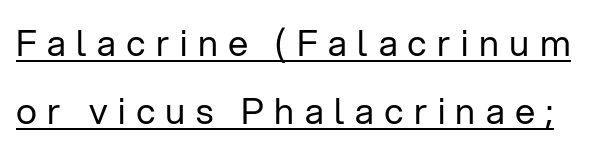
Q: Is the text bold? A: No.
Q: Is the text italic (slanted)? A: No, it is upright.
Q: Is the typeface a serif or a sans-serif typeface? A: Sans-serif.
Q: Is the text underlined? A: Yes.
Q: Is the spacing between letters normal or unusually wide? A: Unusually wide.
Q: Width (condensed, normal, or wide)? A: Normal.
Q: Stroke contrast? A: Low.
Q: x-height? A: Medium.
Q: Monospaced? A: No.
